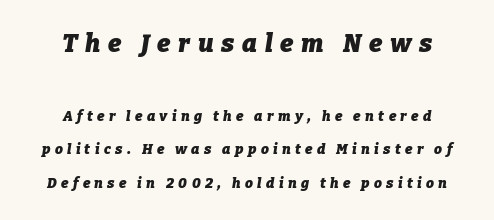
Leading: increased. Descender tails drop into unmarked territory. Does the weight exceed regular? Yes, all the way to bold. The rendering applies a slant to the glyphs.
